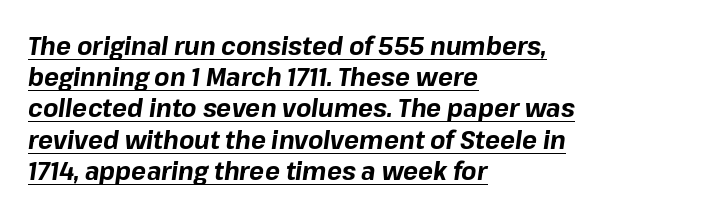
A full-strength bold gives these letters their thick strokes. Horizontal bands of white between lines are of average thickness. The typography opts for an oblique posture over an upright one. Compared with undecorated copy, this sample adds a rule below the words. Short note: letters normally spaced. Teacher's note: observe the even left margin — that is flush-left alignment.
